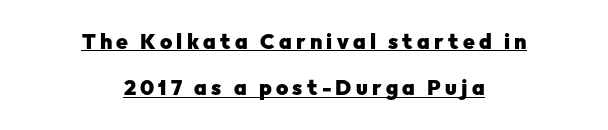
{"italic": "no", "bold": "yes", "underline": "yes", "align": "center", "line_spacing": "loose", "line_spacing_ratio": 2.2, "letter_spacing": "wide", "letter_spacing_em": 0.2, "glyph_px": 21}
